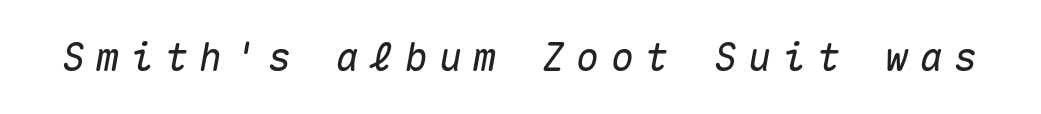
{"italic": "yes", "lean": "right", "slant_degrees": 10, "width": "normal", "stroke_contrast": "medium", "x_height": "medium", "monospaced": "yes", "underline": "no", "letter_spacing": "wide", "letter_spacing_em": 0.28, "glyph_px": 39}
